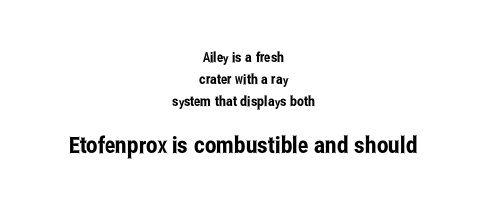
Q: Is the text italic (slanted)? A: No, it is upright.
Q: Is the text underlined? A: No.
Q: How is the paragraph aligned? A: Centered.
Q: Is the spacing between letters normal or unusually wide? A: Normal.
Q: Is the spacing between lines tight, normal or loose? A: Normal.
Q: Which block of text is set in a larger size, the first (top) or the second (bottom)? A: The second (bottom) one.
